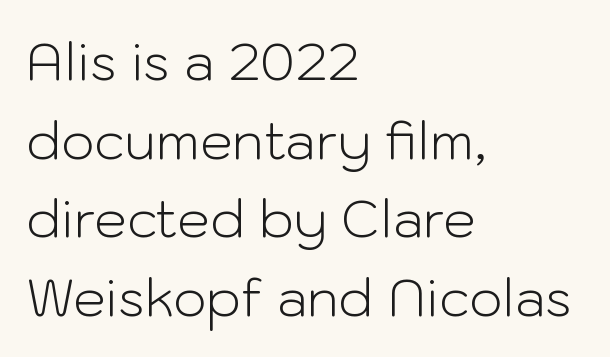
The image shows 52 px light sans-serif type, upright; set left-aligned, normal line spacing (1.51x), normal letter spacing, not underlined; low stroke contrast and a medium x-height.
